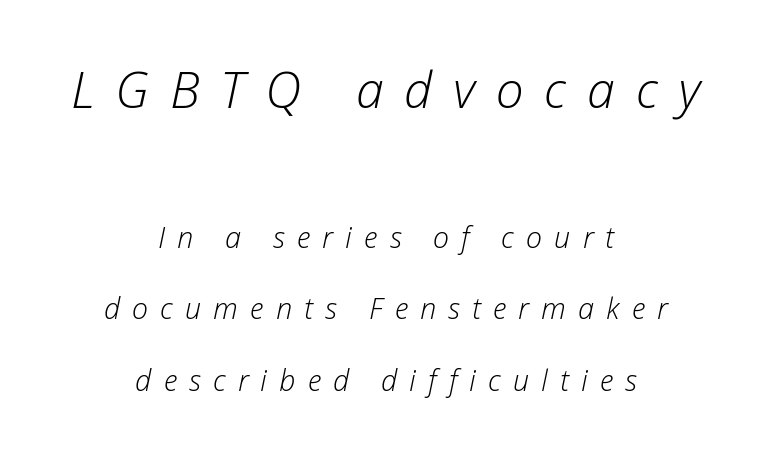
{"italic": "yes", "lean": "right", "slant_degrees": 12, "bold": "no", "weight": "light", "width": "normal", "stroke_contrast": "low", "x_height": "medium", "monospaced": "no", "underline": "no", "align": "center", "line_spacing": "loose", "line_spacing_ratio": 2.46, "letter_spacing": "wide", "letter_spacing_em": 0.42, "larger_block": "first", "size_ratio": 1.72, "glyph_px": 50}
